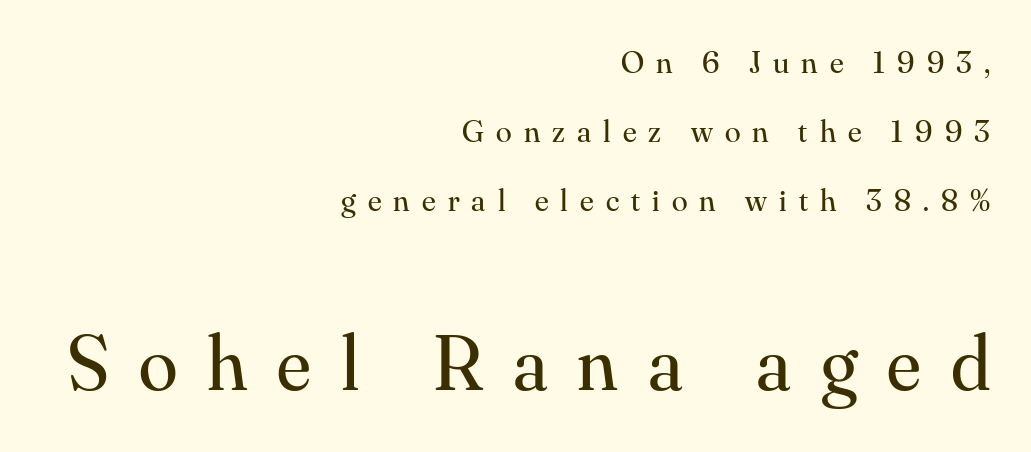
{"serif": "yes", "italic": "no", "bold": "no", "weight": "regular", "width": "normal", "stroke_contrast": "medium", "x_height": "small", "monospaced": "no", "underline": "no", "align": "right", "line_spacing": "loose", "line_spacing_ratio": 2.16, "letter_spacing": "wide", "letter_spacing_em": 0.38, "larger_block": "second", "size_ratio": 2.47, "glyph_px": 79}
